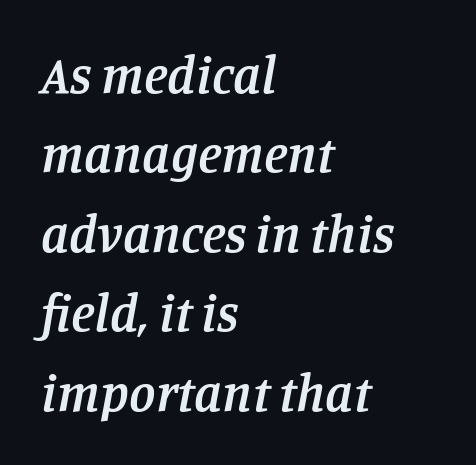
The font is running at a semibold setting, under full bold. Designer's note — italics engaged. The passage shown is not underscored anywhere. These lines stack with their left ends in a neat column. Vertically, the passage feels balanced, rows spaced as you'd expect. A typesetter would label this face a serif.
